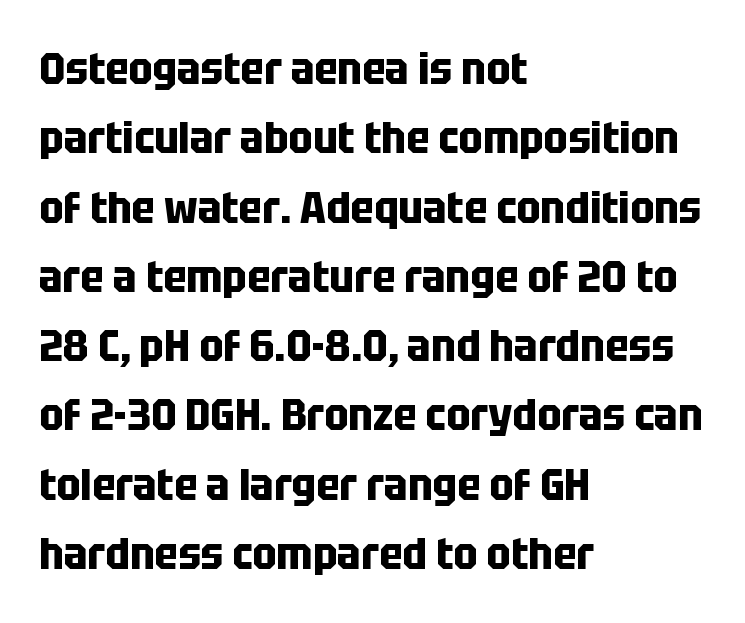
Every row of glyphs begins at an identical x-position on the left. If you drew a line through each stem, it would be perfectly vertical. Nothing sits at the stroke ends, so this counts as sans-serif. The passage shown is emphatically bold. Compared with typical paragraphs, the rows here are spaced about the same. No extra tracking has been applied to these lines.
